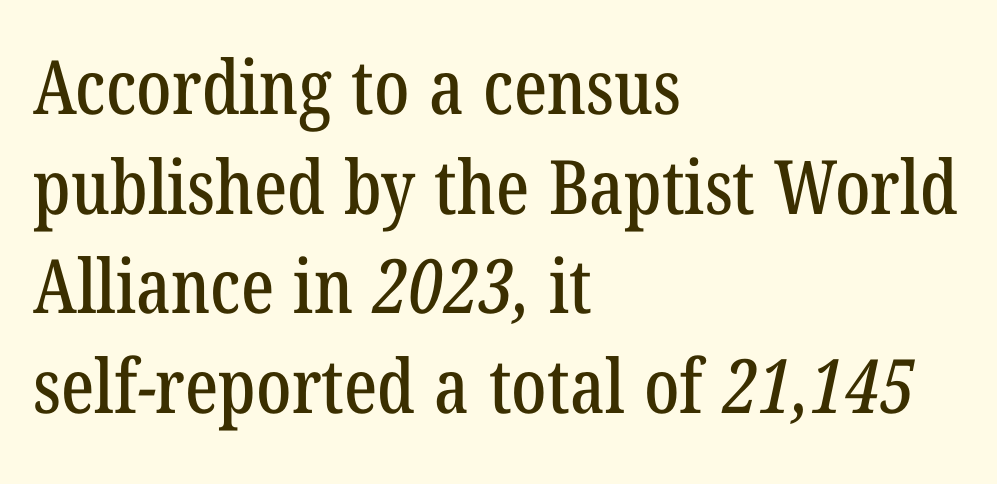
Does the copy run flush right? No — it runs flush left. How would I describe the line gaps? Plain and ordinary. Check where the strokes stop: tiny serifs finish them off. Does extra space separate the letters? No, they use regular spacing. A clean baseline with only descenders dipping below it. Looks like regular typesetting: each glyph gets only the width it needs.
